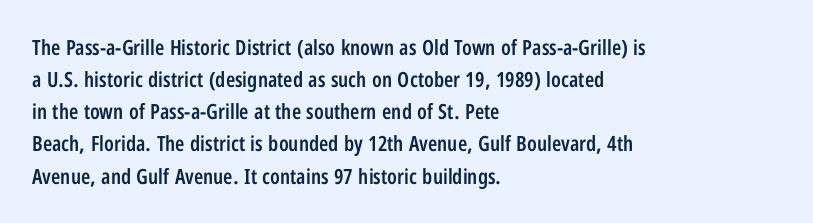
Regular leading. This sample is left-justified, so line endings fall wherever the words run out. Honestly, the letter spacing is just normal — you wouldn't notice it. The glyphs are unaccompanied by any horizontal stroke below them. Every letter is mildly thick-stroked: semibold rather than bold.
